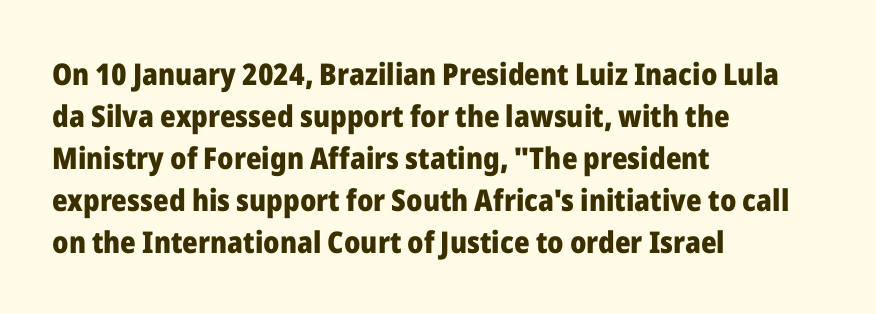
{"serif": "no", "italic": "no", "bold": "yes", "weight": "heavy", "width": "normal", "stroke_contrast": "low", "x_height": "medium", "monospaced": "no", "underline": "no", "align": "left", "line_spacing": "normal", "line_spacing_ratio": 1.4, "letter_spacing": "normal", "letter_spacing_em": 0.0, "glyph_px": 30}
